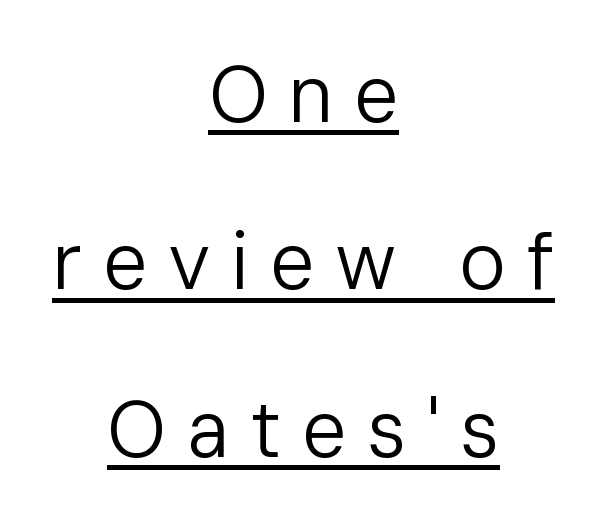
Q: Is the text bold? A: No.
Q: Is the text italic (slanted)? A: No, it is upright.
Q: Is the typeface a serif or a sans-serif typeface? A: Sans-serif.
Q: Is the text underlined? A: Yes.
Q: How is the paragraph aligned? A: Centered.
Q: Is the spacing between letters normal or unusually wide? A: Unusually wide.
Q: Is the spacing between lines tight, normal or loose? A: Loose.
Q: Width (condensed, normal, or wide)? A: Normal.
Q: Stroke contrast? A: Low.
Q: x-height? A: Medium.
Q: Monospaced? A: No.
